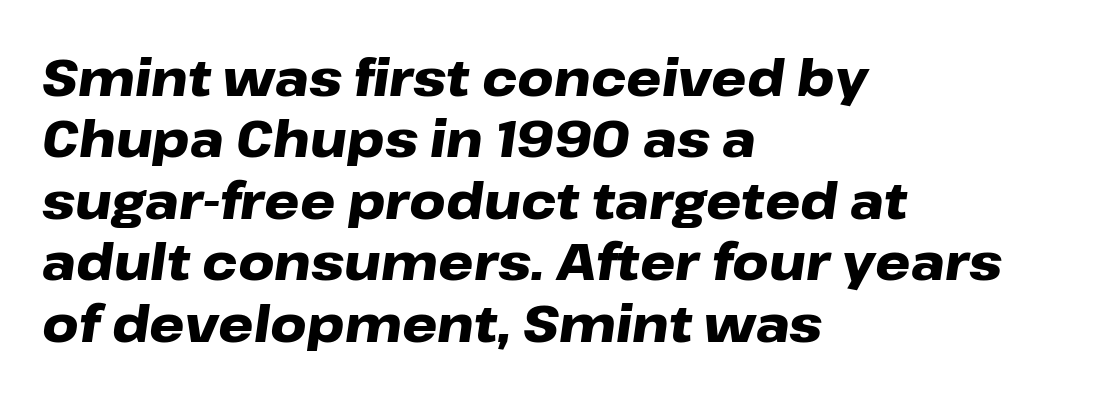
The image shows 50 px heavy, wide type, italic (leaning right); set left-aligned, line spacing 1.23x, normal letter spacing, not underlined; low stroke contrast and a medium x-height.
